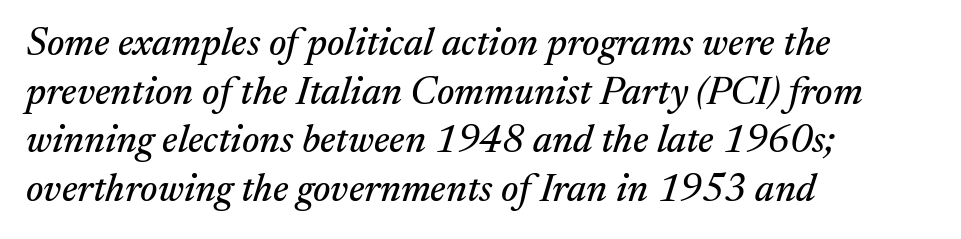
{"serif": "yes", "italic": "yes", "lean": "right", "slant_degrees": 17, "width": "normal", "stroke_contrast": "medium", "x_height": "medium", "monospaced": "no", "underline": "no", "align": "left", "line_spacing": "normal", "line_spacing_ratio": 1.25, "letter_spacing": "normal", "letter_spacing_em": 0.0, "glyph_px": 39}
